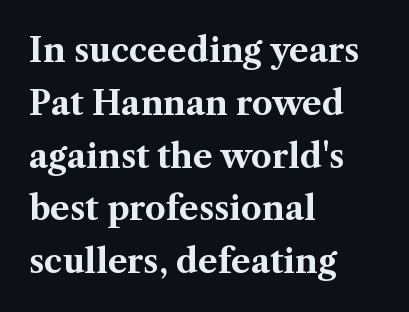
{"serif": "yes", "italic": "no", "bold": "yes", "weight": "bold", "width": "normal", "stroke_contrast": "medium", "x_height": "medium", "monospaced": "no", "underline": "no", "align": "left", "line_spacing": "normal", "line_spacing_ratio": 1.6, "letter_spacing": "normal", "letter_spacing_em": 0.0, "glyph_px": 33}
